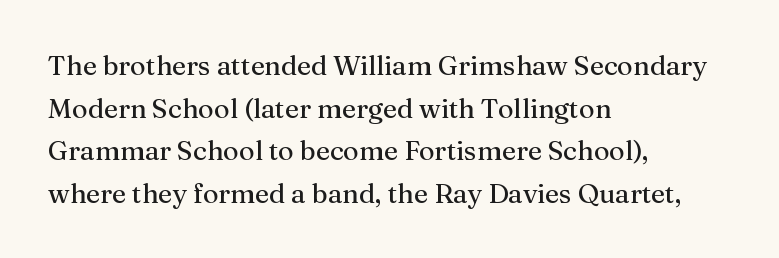
{"italic": "no", "bold": "no", "underline": "no", "align": "left", "line_spacing": "normal", "line_spacing_ratio": 1.58, "letter_spacing": "normal", "letter_spacing_em": 0.0, "glyph_px": 27}
